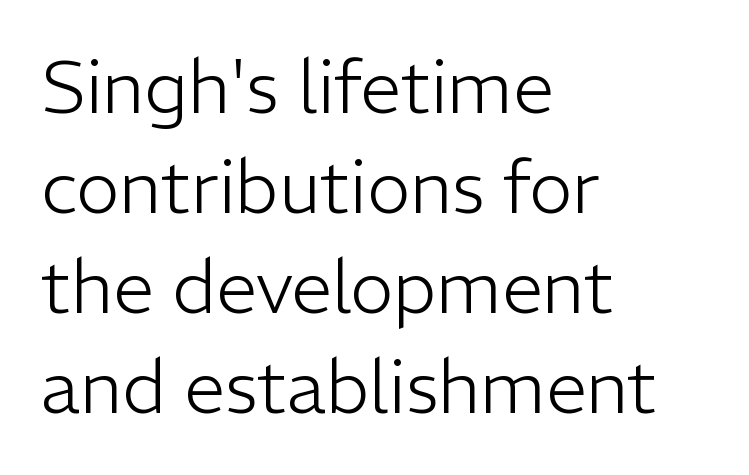
The letters advance in unequal steps, a hallmark of proportional type. The lines sit at an ordinary, default distance from one another. The letterforms sit at book weight or below. The strip under each line holds only bare page.
